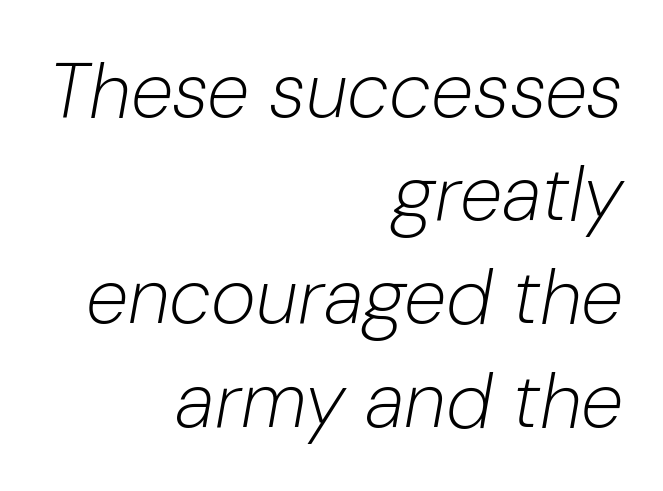
{"italic": "yes", "lean": "right", "slant_degrees": 10, "bold": "no", "weight": "light", "width": "normal", "stroke_contrast": "low", "x_height": "medium", "monospaced": "no", "underline": "no", "align": "right", "line_spacing": "normal", "line_spacing_ratio": 1.34, "letter_spacing": "normal", "letter_spacing_em": 0.0, "glyph_px": 77}
